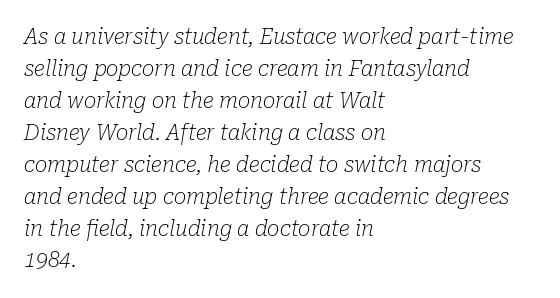
Q: Is the text bold? A: No.
Q: Is the text italic (slanted)? A: Yes, it leans right by about 10 degrees.
Q: Is the text underlined? A: No.
Q: How is the paragraph aligned? A: Left-aligned.
Q: Is the spacing between letters normal or unusually wide? A: Normal.
Q: Is the spacing between lines tight, normal or loose? A: Normal.
